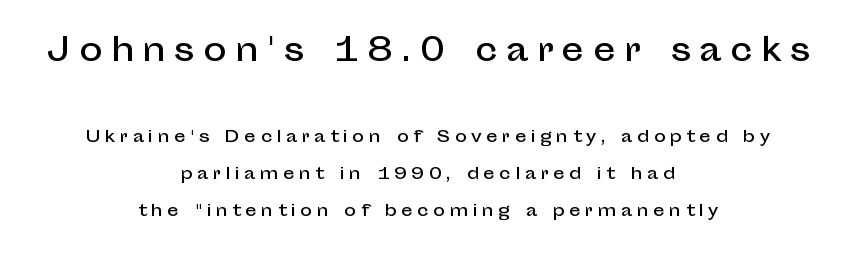
The image shows 31 px sans-serif type, upright; set centered, loose line spacing (2.32x), unusually wide letter spacing (+0.28 em), not underlined; the first (top) block is 1.94x larger; low stroke contrast and a medium x-height.
